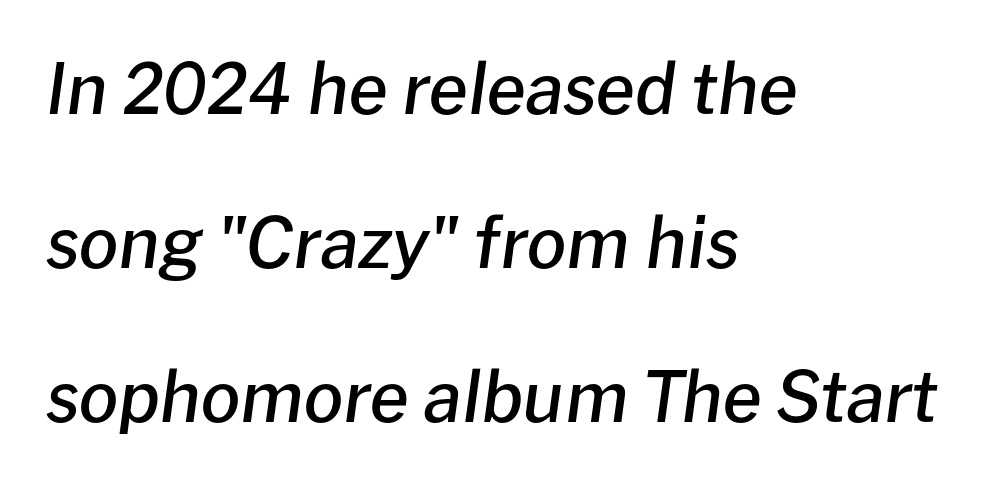
Q: Is the text bold? A: Semi-bold.
Q: Is the text italic (slanted)? A: Yes, it leans right by about 8 degrees.
Q: Is the text underlined? A: No.
Q: How is the paragraph aligned? A: Left-aligned.
Q: Is the spacing between letters normal or unusually wide? A: Normal.
Q: Is the spacing between lines tight, normal or loose? A: Loose.
Q: Width (condensed, normal, or wide)? A: Normal.
Q: Stroke contrast? A: Low.
Q: x-height? A: Medium.
Q: Monospaced? A: No.
